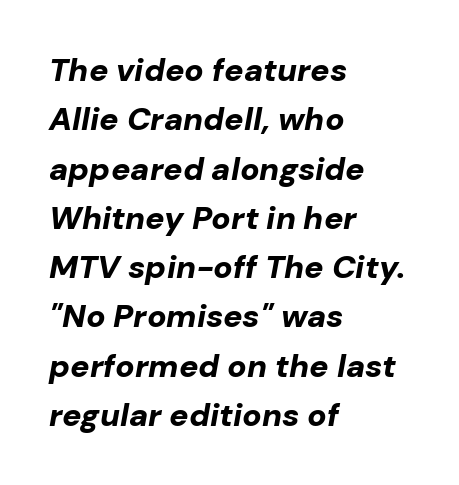
The letters advance in unequal steps, a hallmark of proportional type. Typographic density is high because the face is bold. Slant detected: the letters are inclined. Bare-footed words on every line. Does extra space separate the letters? No, they use regular spacing.
